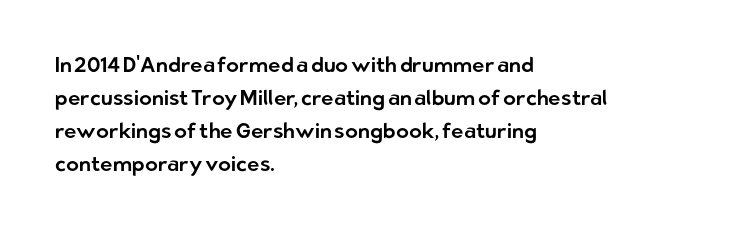
The image shows 21 px text type, upright; set left-aligned, normal line spacing (1.57x), normal letter spacing, not underlined.
